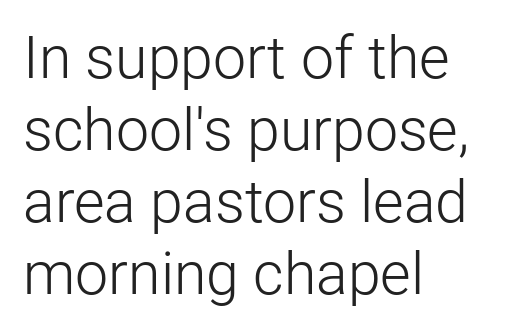
{"serif": "no", "italic": "no", "bold": "no", "weight": "light", "width": "normal", "stroke_contrast": "low", "x_height": "medium", "monospaced": "no", "underline": "no", "align": "left", "line_spacing_ratio": 1.22, "letter_spacing": "normal", "letter_spacing_em": 0.0, "glyph_px": 59}
